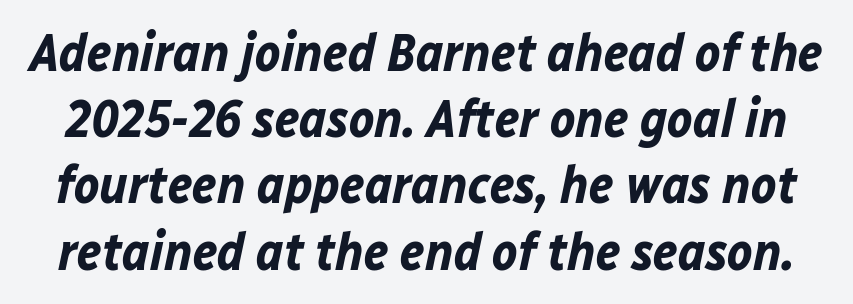
Q: Is the text bold? A: Yes.
Q: Is the text italic (slanted)? A: Yes, it leans right by about 12 degrees.
Q: Is the text underlined? A: No.
Q: Is the spacing between letters normal or unusually wide? A: Normal.
Q: Is the spacing between lines tight, normal or loose? A: Normal.
Q: Width (condensed, normal, or wide)? A: Normal.
Q: Stroke contrast? A: Low.
Q: x-height? A: Medium.
Q: Monospaced? A: No.
